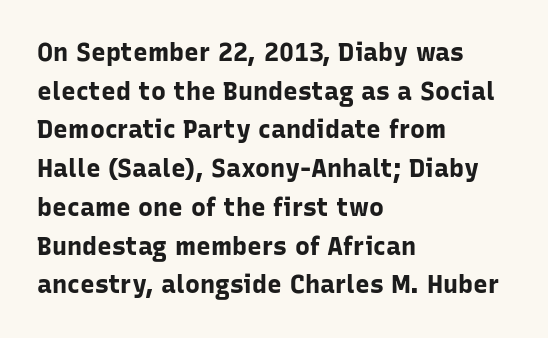
Lines of text with bare space underneath. Default kerning and tracking; the words read as compact shapes. Typeset ragged right — the left edge is the straight one. Regarding leading, the lines here are spaced in the standard way. Every stem runs plumb, perpendicular to the baseline.
